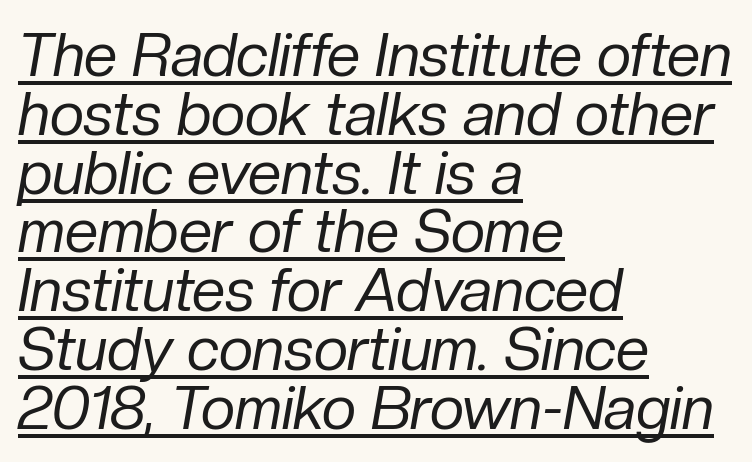
{"italic": "yes", "lean": "right", "slant_degrees": 10, "bold": "no", "weight": "regular", "width": "normal", "stroke_contrast": "low", "x_height": "medium", "monospaced": "no", "underline": "yes", "align": "left", "line_spacing": "tight", "line_spacing_ratio": 0.98, "letter_spacing": "normal", "letter_spacing_em": 0.0, "glyph_px": 60}
